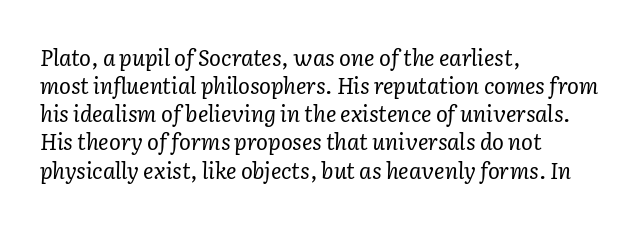
The string is rendered with underlining switched off. The font is comparable to plain body text, perhaps lighter. Observe the ordinary spacing: letters are neighbours, not strangers. The typesetter chose a ragged-right arrangement here.
